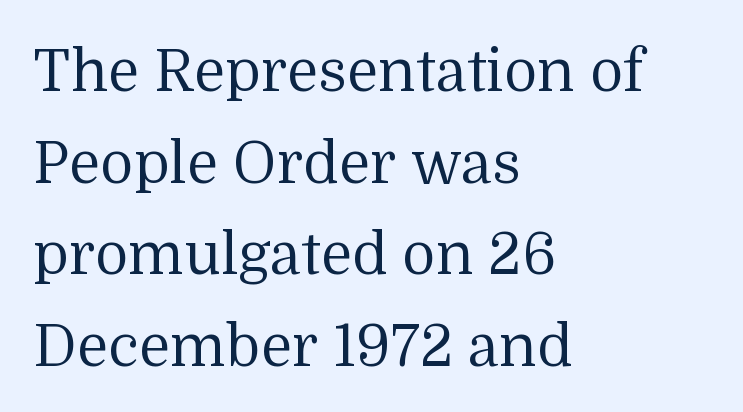
The image shows 58 px regular-weight serif type, upright; set left-aligned, normal line spacing (1.58x), normal letter spacing, not underlined; medium stroke contrast and a medium x-height.
